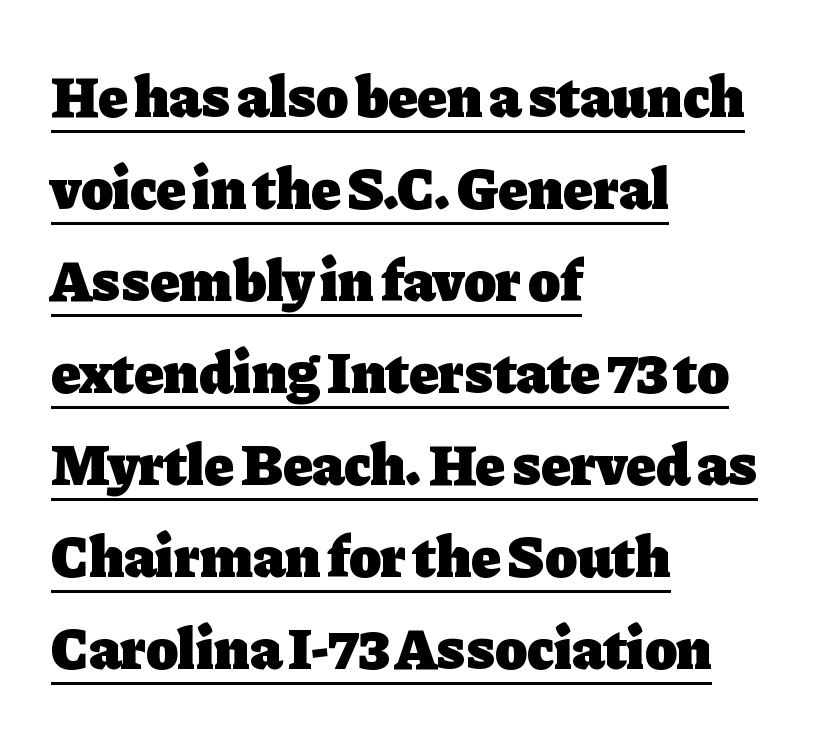
Q: Is the text bold? A: Yes.
Q: Is the text italic (slanted)? A: No, it is upright.
Q: Is the typeface a serif or a sans-serif typeface? A: Serif.
Q: Is the text underlined? A: Yes.
Q: How is the paragraph aligned? A: Left-aligned.
Q: Is the spacing between letters normal or unusually wide? A: Normal.
Q: Is the spacing between lines tight, normal or loose? A: Normal.
Q: Width (condensed, normal, or wide)? A: Normal.
Q: Stroke contrast? A: Low.
Q: x-height? A: Medium.
Q: Monospaced? A: No.
